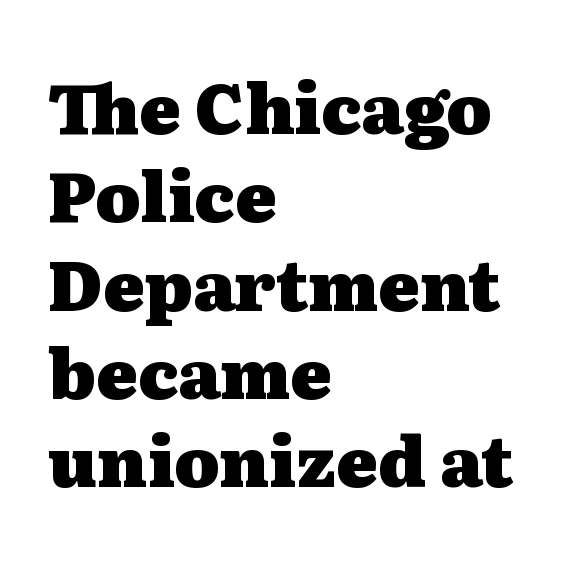
The baseline area is clear. Heavy-handed strokes throughout: this text is bold. Standard letterfit; no display-style spreading of the glyphs. Leading: standard.
